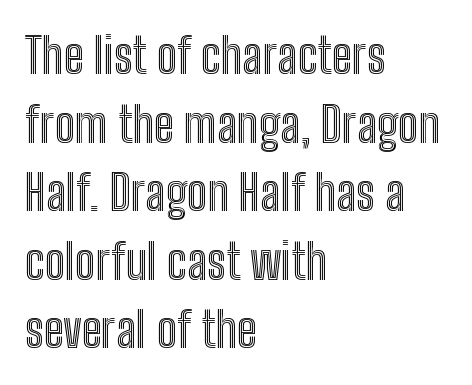
{"italic": "no", "width": "condensed", "x_height": "medium", "monospaced": "no", "underline": "no", "align": "left", "line_spacing": "normal", "line_spacing_ratio": 1.4, "letter_spacing": "normal", "letter_spacing_em": 0.0, "glyph_px": 49}
